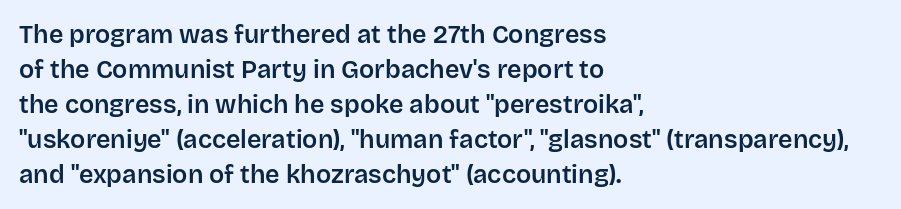
{"italic": "no", "underline": "no", "align": "left", "line_spacing": "normal", "line_spacing_ratio": 1.4, "letter_spacing": "normal", "letter_spacing_em": 0.0, "glyph_px": 25}
